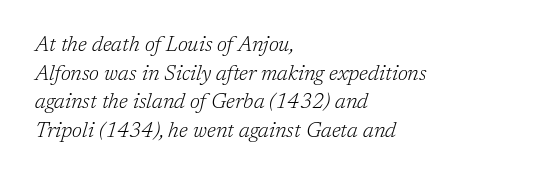
{"italic": "yes", "lean": "right", "slant_degrees": 17, "bold": "no", "underline": "no", "align": "left", "line_spacing": "normal", "line_spacing_ratio": 1.36, "letter_spacing": "normal", "letter_spacing_em": 0.0, "glyph_px": 21}
